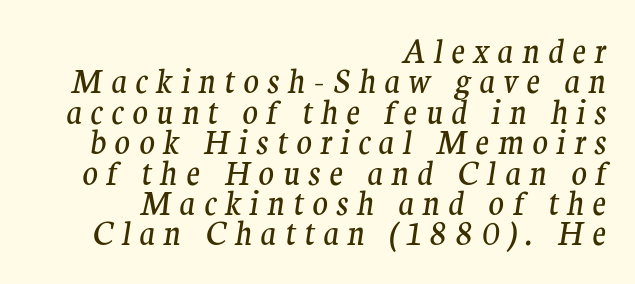
You can tell from the footed stems that serif type was used. The string is rendered with underlining switched off. Successive baselines arrive quickly, one right under another. In terms of letterspacing, this is a distinctly airy, spread setting.
